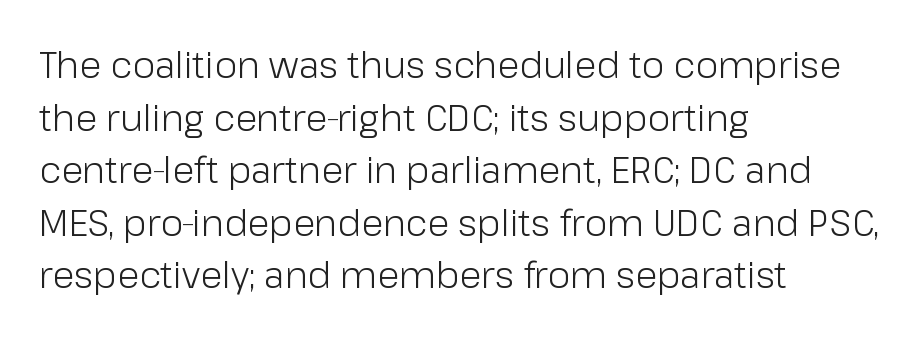
The image shows 36 px light sans-serif type, upright; set left-aligned, normal line spacing (1.46x), normal letter spacing, not underlined; low stroke contrast and a medium x-height.
